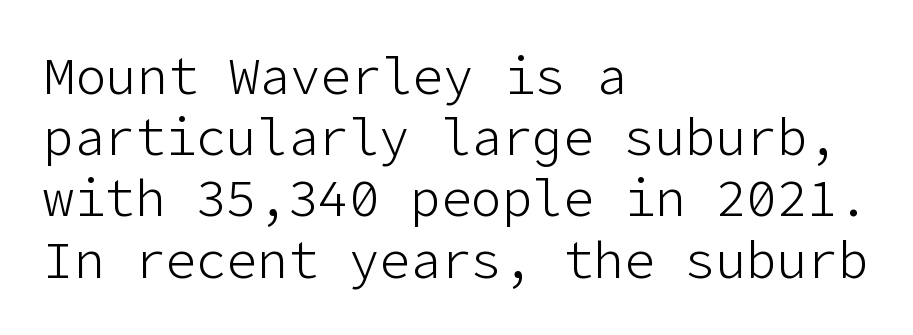
Q: Is the text bold? A: No.
Q: Is the text italic (slanted)? A: No, it is upright.
Q: Is the typeface a serif or a sans-serif typeface? A: Sans-serif.
Q: Is the text underlined? A: No.
Q: How is the paragraph aligned? A: Left-aligned.
Q: Is the spacing between letters normal or unusually wide? A: Normal.
Q: Width (condensed, normal, or wide)? A: Normal.
Q: Stroke contrast? A: Low.
Q: x-height? A: Medium.
